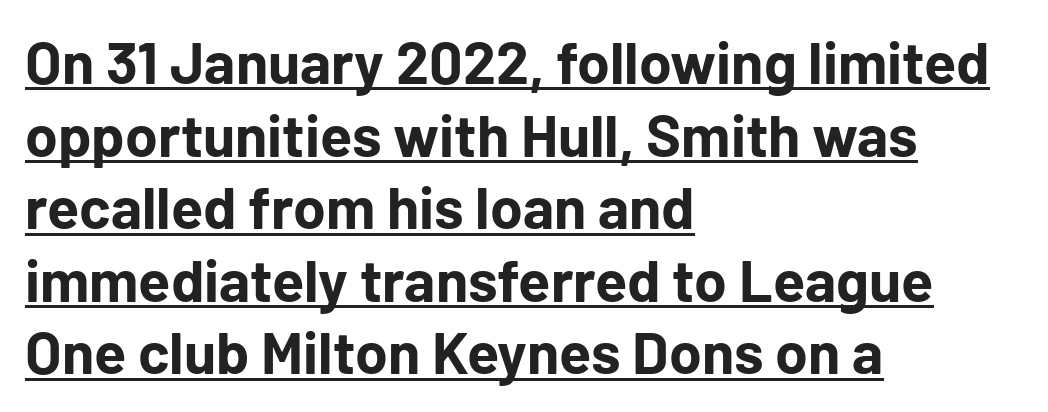
{"serif": "no", "italic": "no", "bold": "yes", "weight": "bold", "width": "normal", "stroke_contrast": "low", "x_height": "medium", "monospaced": "no", "underline": "yes", "align": "left", "line_spacing_ratio": 1.23, "letter_spacing": "normal", "letter_spacing_em": 0.0, "glyph_px": 59}
